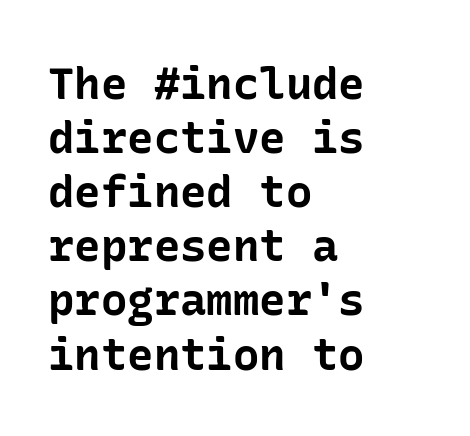
{"serif": "no", "italic": "no", "bold": "yes", "weight": "bold", "width": "normal", "stroke_contrast": "low", "x_height": "medium", "underline": "no", "align": "left", "line_spacing_ratio": 1.23, "letter_spacing": "normal", "letter_spacing_em": 0.0, "glyph_px": 44}
